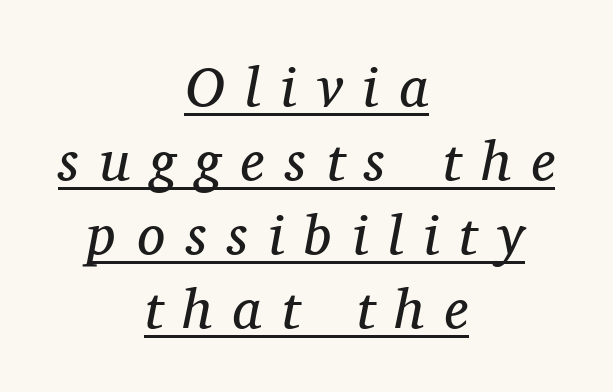
The image shows 56 px regular-weight serif type, italic (leaning right); set centered, normal line spacing (1.32x), unusually wide letter spacing (+0.37 em), underlined; medium stroke contrast and a medium x-height.
